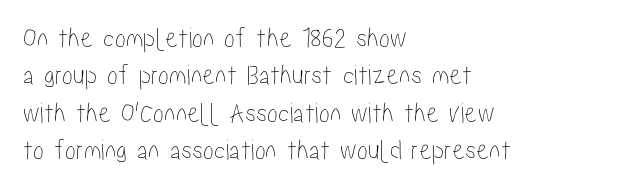
The paragraph shown leans on its left margin. Proportional: the letters do not fall into vertical columns. These lines sit exactly where default settings would place them. Ascenders rise straight up at ninety degrees.
